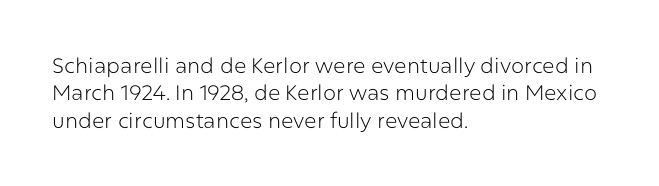
Q: Is the text bold? A: No.
Q: Is the text italic (slanted)? A: No, it is upright.
Q: Is the text underlined? A: No.
Q: How is the paragraph aligned? A: Left-aligned.
Q: Is the spacing between letters normal or unusually wide? A: Normal.
Q: Is the spacing between lines tight, normal or loose? A: Normal.
